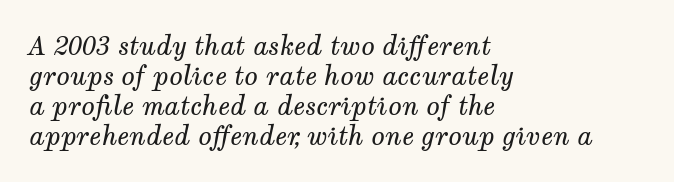
The image shows 25 px text type, italic (leaning right); set left-aligned, line spacing 1.2x, normal letter spacing, not underlined.
